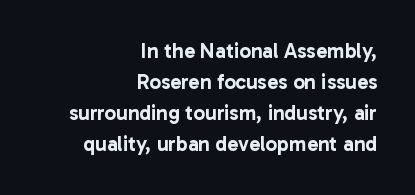
Q: Is the text italic (slanted)? A: No, it is upright.
Q: Is the text underlined? A: No.
Q: How is the paragraph aligned? A: Right-aligned.
Q: Is the spacing between letters normal or unusually wide? A: Normal.
Q: Is the spacing between lines tight, normal or loose? A: Normal.
